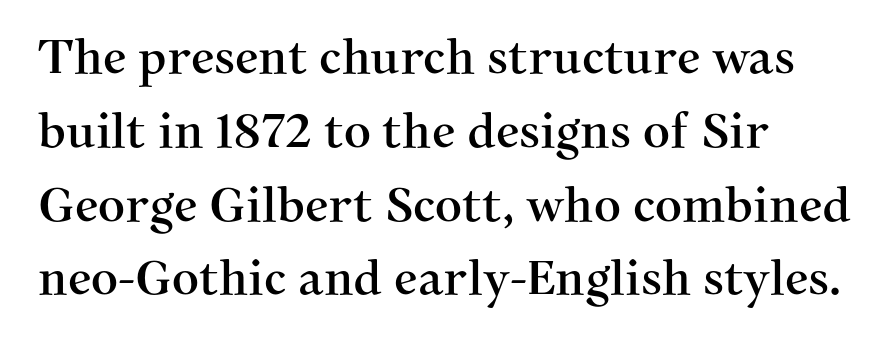
The image shows 47 px serif type, upright; set normal line spacing (1.57x), normal letter spacing, not underlined; medium stroke contrast and a medium x-height.
